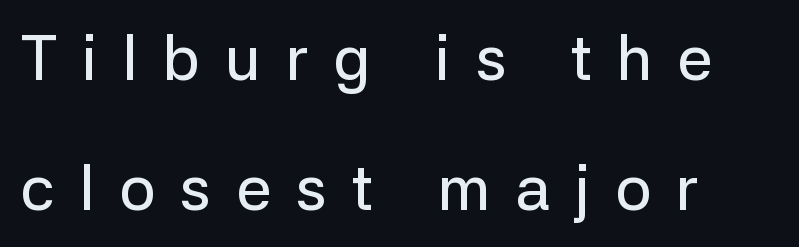
Inter-character spacing is expanded well beyond the font's built-in metrics. Font category for this specimen: sans-serif. Check under the words: just untouched page. If you drew a line through each stem, it would be perfectly vertical.
